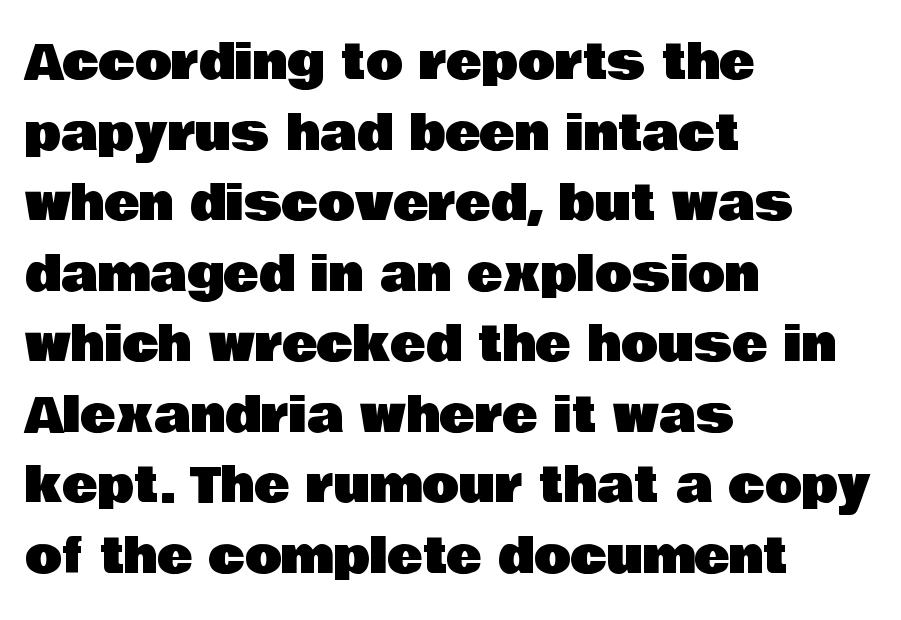
Q: Is the text italic (slanted)? A: No, it is upright.
Q: Is the typeface a serif or a sans-serif typeface? A: Sans-serif.
Q: Is the text underlined? A: No.
Q: How is the paragraph aligned? A: Left-aligned.
Q: Is the spacing between letters normal or unusually wide? A: Normal.
Q: Is the spacing between lines tight, normal or loose? A: Normal.
Q: Width (condensed, normal, or wide)? A: Normal.
Q: Stroke contrast? A: Low.
Q: x-height? A: Large.
Q: Monospaced? A: No.
